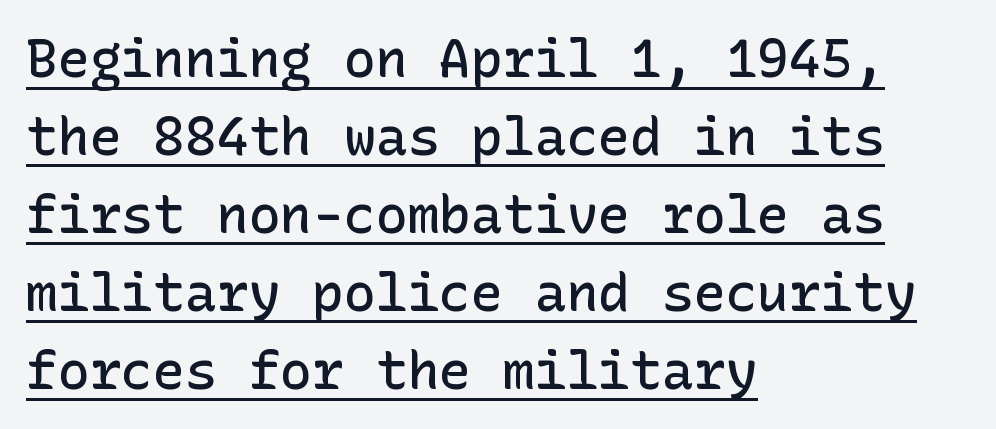
The image shows 53 px semibold sans-serif type, upright; set left-aligned, normal line spacing (1.47x), normal letter spacing, underlined; low stroke contrast and a medium x-height.
